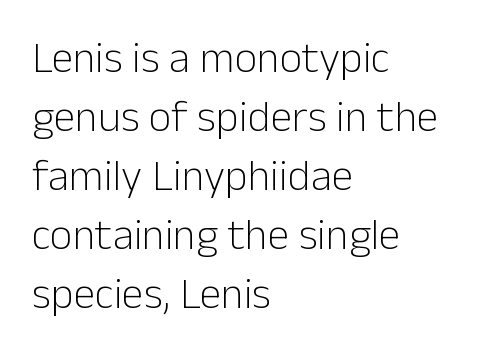
Q: Is the text bold? A: No.
Q: Is the text italic (slanted)? A: No, it is upright.
Q: Is the typeface a serif or a sans-serif typeface? A: Sans-serif.
Q: Is the text underlined? A: No.
Q: How is the paragraph aligned? A: Left-aligned.
Q: Is the spacing between letters normal or unusually wide? A: Normal.
Q: Is the spacing between lines tight, normal or loose? A: Normal.
Q: Width (condensed, normal, or wide)? A: Normal.
Q: Stroke contrast? A: Low.
Q: x-height? A: Medium.
Q: Monospaced? A: No.
